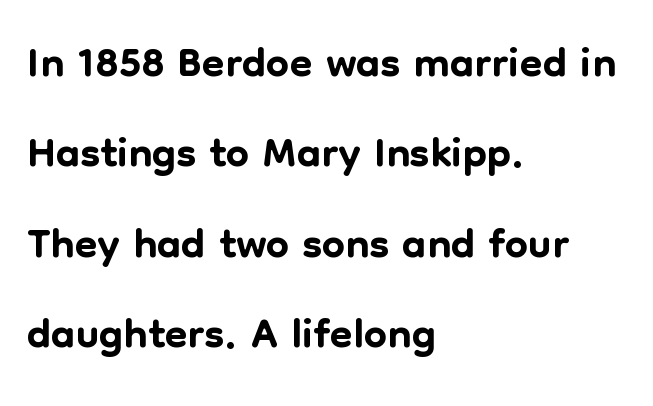
The image shows 66 px sans-serif type, upright; set left-aligned, normal line spacing (1.37x), normal letter spacing, not underlined; low stroke contrast and a medium x-height.
